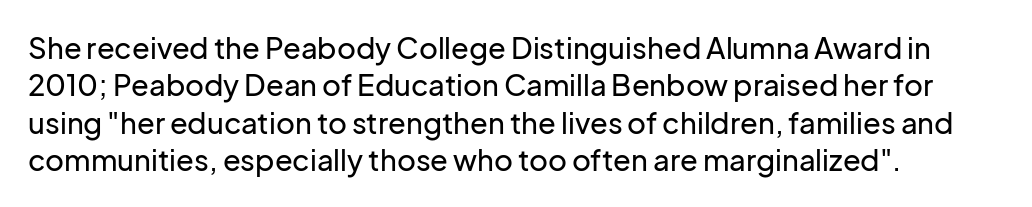
{"serif": "no", "italic": "no", "width": "normal", "stroke_contrast": "low", "x_height": "medium", "monospaced": "no", "underline": "no", "align": "left", "line_spacing": "normal", "line_spacing_ratio": 1.29, "letter_spacing": "normal", "letter_spacing_em": 0.0, "glyph_px": 29}
